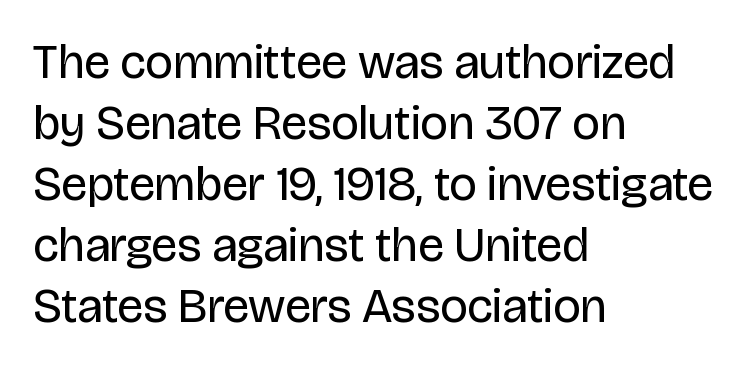
Q: Is the text bold? A: No.
Q: Is the text italic (slanted)? A: No, it is upright.
Q: Is the typeface a serif or a sans-serif typeface? A: Sans-serif.
Q: Is the text underlined? A: No.
Q: How is the paragraph aligned? A: Left-aligned.
Q: Is the spacing between letters normal or unusually wide? A: Normal.
Q: Is the spacing between lines tight, normal or loose? A: Normal.
Q: Width (condensed, normal, or wide)? A: Normal.
Q: Stroke contrast? A: Low.
Q: x-height? A: Large.
Q: Monospaced? A: No.
